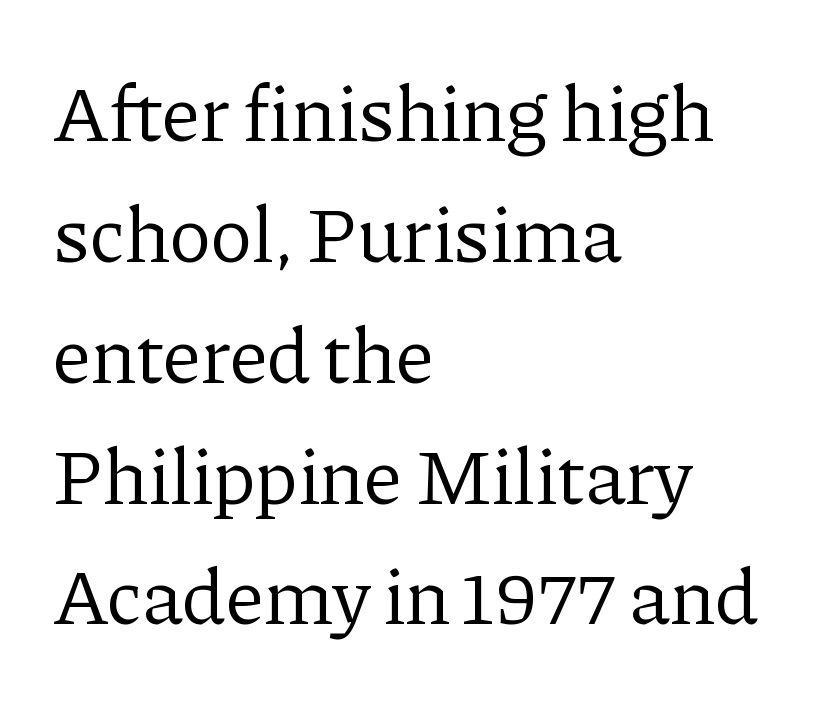
The image shows 79 px regular-weight serif type, upright; set left-aligned, normal line spacing (1.53x), normal letter spacing, not underlined; low stroke contrast and a medium x-height.
